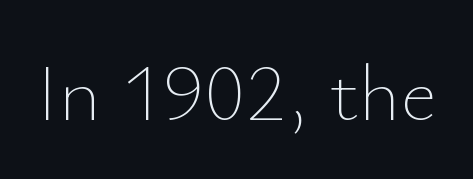
{"italic": "no", "bold": "no", "weight": "thin", "width": "normal", "stroke_contrast": "low", "x_height": "small", "monospaced": "no", "underline": "no", "letter_spacing": "normal", "letter_spacing_em": 0.0, "glyph_px": 80}
